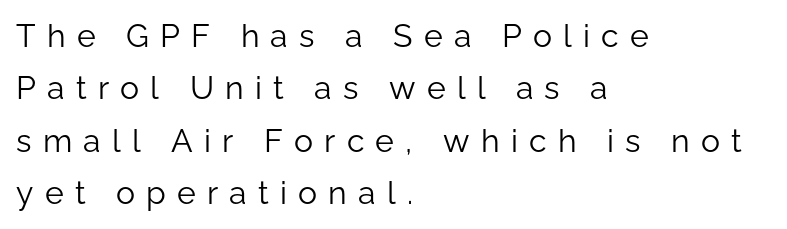
{"serif": "no", "italic": "no", "bold": "no", "weight": "light", "width": "normal", "stroke_contrast": "low", "x_height": "medium", "monospaced": "no", "underline": "no", "align": "left", "line_spacing": "normal", "line_spacing_ratio": 1.64, "letter_spacing": "wide", "letter_spacing_em": 0.35, "glyph_px": 32}
